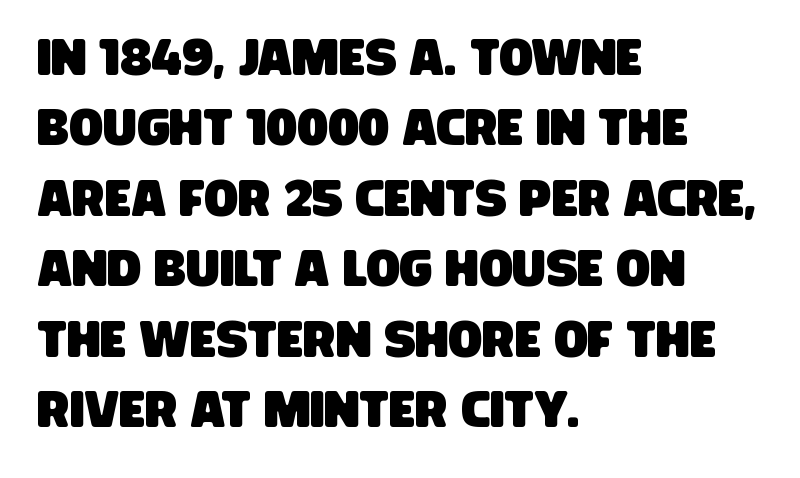
The image shows 50 px condensed sans-serif type; set left-aligned, normal line spacing (1.41x), normal letter spacing, not underlined; low stroke contrast and a large x-height.
